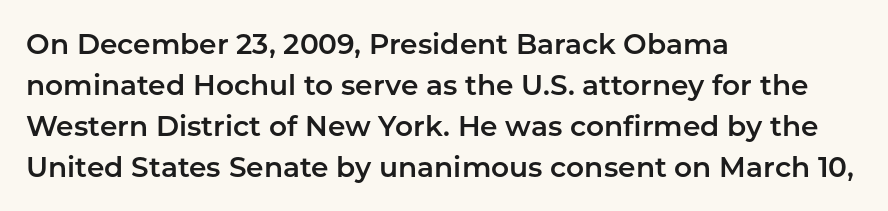
Posture: vertical. This sample has the flowing, uneven cadence of proportional lettering. Honestly, the letter spacing is just normal — you wouldn't notice it. Regular leading. Honestly, there is no underline to notice here at all.
